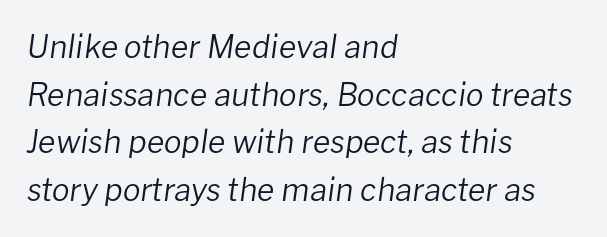
Q: Is the text bold? A: No.
Q: Is the text italic (slanted)? A: Yes, it leans right by about 8 degrees.
Q: Is the text underlined? A: No.
Q: How is the paragraph aligned? A: Left-aligned.
Q: Is the spacing between letters normal or unusually wide? A: Normal.
Q: Is the spacing between lines tight, normal or loose? A: Normal.
Q: Width (condensed, normal, or wide)? A: Normal.
Q: Stroke contrast? A: Low.
Q: x-height? A: Medium.
Q: Monospaced? A: No.
